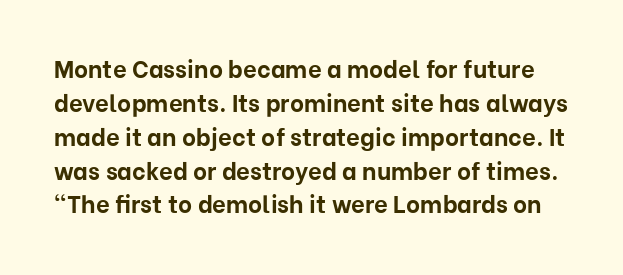
The image shows 24 px bold type, upright; set normal line spacing (1.41x), normal letter spacing, not underlined.
